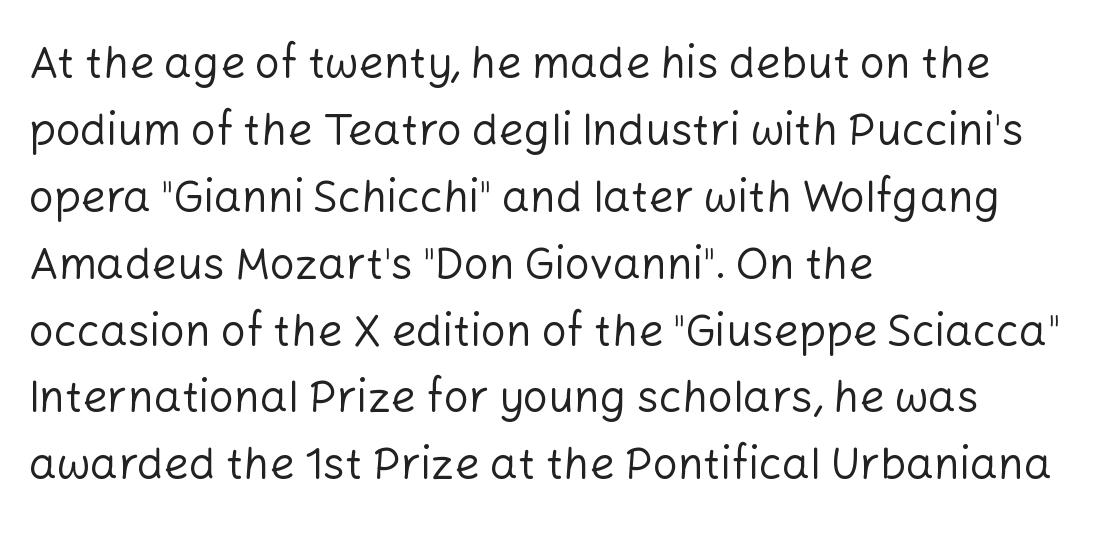
Successive baselines arrive at the customary interval. Nothing heavy about these letters — not bold at all. The rag falls on the right side of this text block. Are there feet on the stems? There aren't — it's a sans. This sample has the flowing, uneven cadence of proportional lettering.
